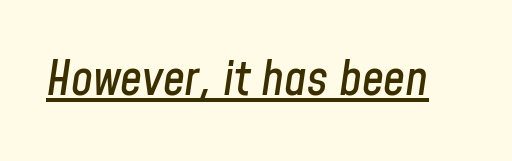
You can see a thin bar hugging the bottom of the glyphs. Varying glyph widths throughout — classic text-font behaviour. Words appear dense and cohesive because spacing is normal. Italic? Definitely — the glyphs are oblique.
